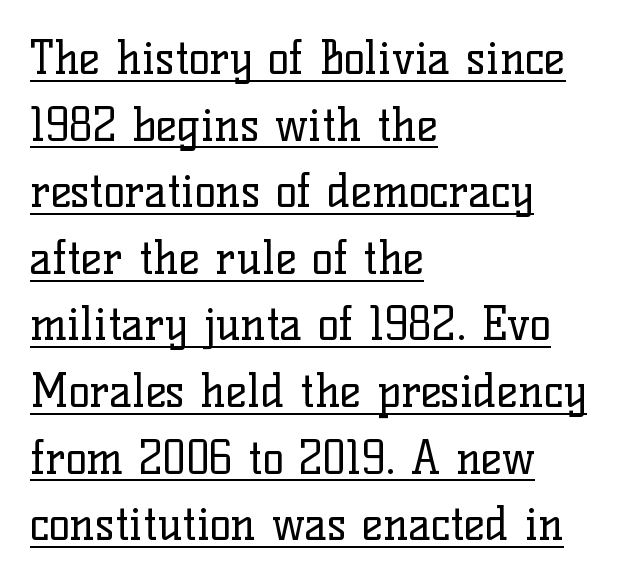
Q: Is the text bold? A: No.
Q: Is the text italic (slanted)? A: No, it is upright.
Q: Is the typeface a serif or a sans-serif typeface? A: Serif.
Q: Is the text underlined? A: Yes.
Q: How is the paragraph aligned? A: Left-aligned.
Q: Is the spacing between letters normal or unusually wide? A: Normal.
Q: Is the spacing between lines tight, normal or loose? A: Normal.
Q: Width (condensed, normal, or wide)? A: Normal.
Q: Stroke contrast? A: Low.
Q: x-height? A: Medium.
Q: Monospaced? A: No.
